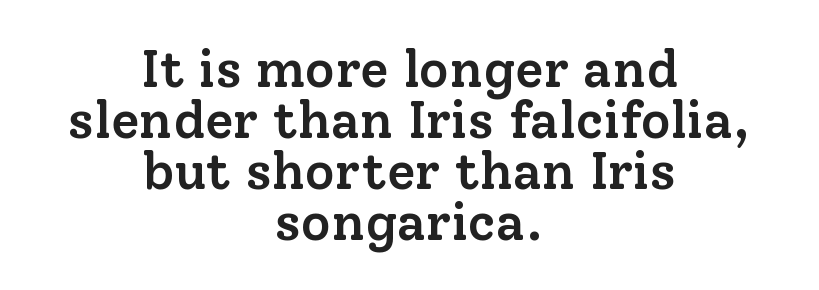
{"serif": "yes", "italic": "no", "bold": "semi", "weight": "semibold", "width": "normal", "stroke_contrast": "low", "x_height": "medium", "monospaced": "no", "underline": "no", "align": "center", "line_spacing": "tight", "line_spacing_ratio": 0.98, "letter_spacing": "normal", "letter_spacing_em": 0.0, "glyph_px": 52}
